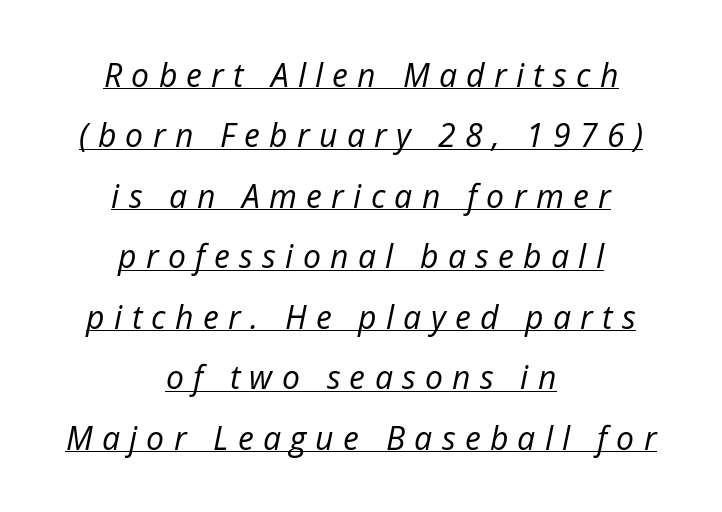
{"italic": "yes", "lean": "right", "slant_degrees": 12, "bold": "no", "weight": "regular", "width": "normal", "stroke_contrast": "low", "x_height": "medium", "monospaced": "no", "underline": "yes", "align": "center", "line_spacing_ratio": 1.89, "letter_spacing": "wide", "letter_spacing_em": 0.29, "glyph_px": 32}
